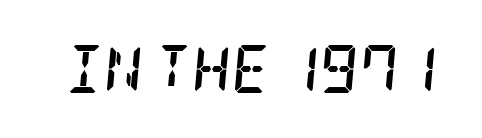
The image shows 48 px semibold, condensed serif type, italic (leaning right); set normal letter spacing, not underlined; low stroke contrast and a large x-height.
